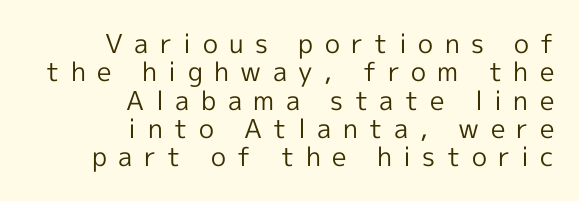
Q: Is the text bold? A: No.
Q: Is the text italic (slanted)? A: No, it is upright.
Q: Is the text underlined? A: No.
Q: How is the paragraph aligned? A: Right-aligned.
Q: Is the spacing between letters normal or unusually wide? A: Unusually wide.
Q: Is the spacing between lines tight, normal or loose? A: Tight.
